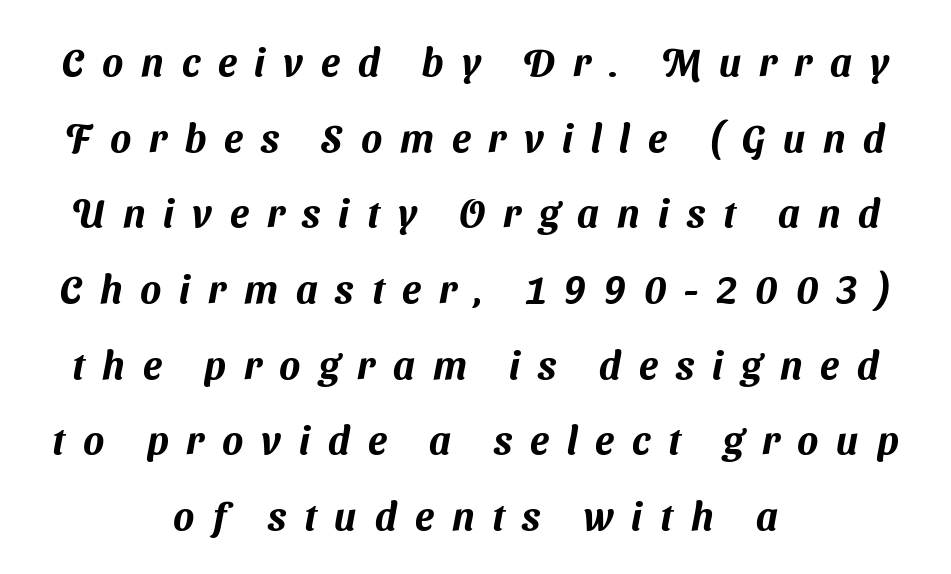
Compared with typical body copy, the letter spacing here is much looser. Clear beneath every line of the passage. Think of a printed novel: that variable character pitch is what you see here. Short and long lines alike share a common midpoint. Horizontal bands of white between lines are thick stripes. Serif or sans? Sans — the stroke terminals are bare.
